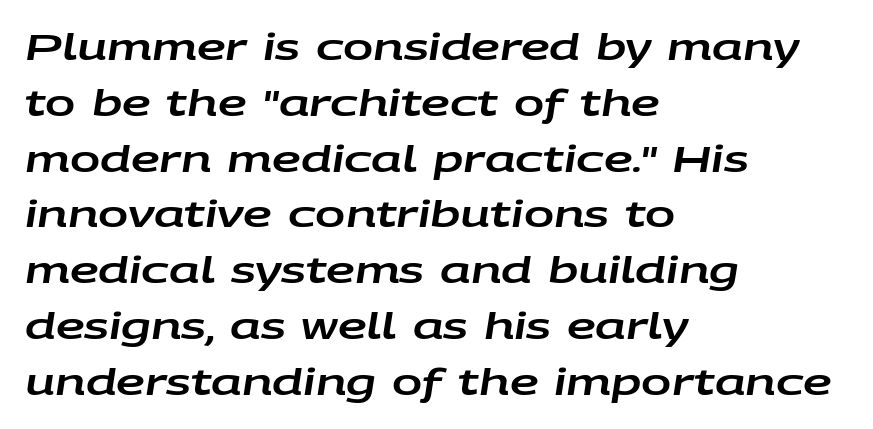
{"italic": "yes", "lean": "right", "slant_degrees": 9, "width": "wide", "stroke_contrast": "low", "x_height": "large", "monospaced": "no", "underline": "no", "align": "left", "line_spacing": "normal", "line_spacing_ratio": 1.55, "letter_spacing": "normal", "letter_spacing_em": 0.0, "glyph_px": 36}
